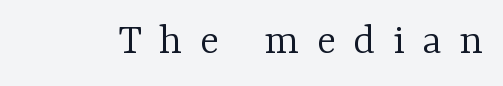
The image shows 45 px light serif type, upright; set unusually wide letter spacing (+0.39 em), not underlined; low stroke contrast and a medium x-height.
